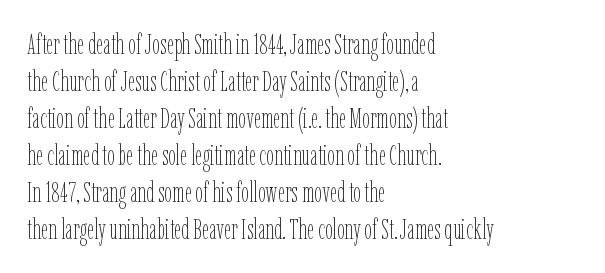
Short note: letters normally spaced. Each new line begins a customary step beneath the previous one. The rendering uses natural spacing where letterforms have individual widths. A light-to-regular cut is what we see here.
